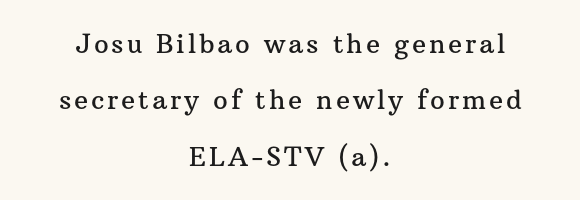
Leading: increased. The text block is weighted toward neither margin, spreading evenly from the middle. Underlining? Definitely not there. Tall strokes in this sample are plumb rather than angled.
